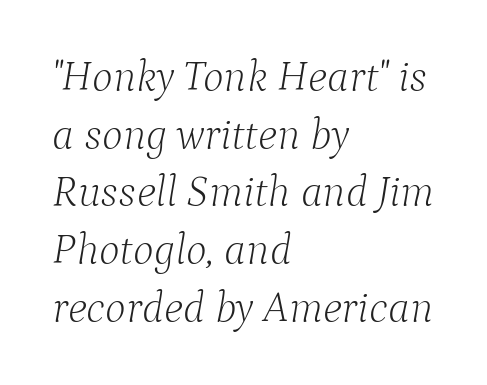
Q: Is the text bold? A: No.
Q: Is the text italic (slanted)? A: Yes, it leans right by about 9 degrees.
Q: Is the typeface a serif or a sans-serif typeface? A: Serif.
Q: Is the text underlined? A: No.
Q: How is the paragraph aligned? A: Left-aligned.
Q: Is the spacing between letters normal or unusually wide? A: Normal.
Q: Is the spacing between lines tight, normal or loose? A: Normal.
Q: Width (condensed, normal, or wide)? A: Normal.
Q: Stroke contrast? A: Low.
Q: x-height? A: Medium.
Q: Monospaced? A: No.
